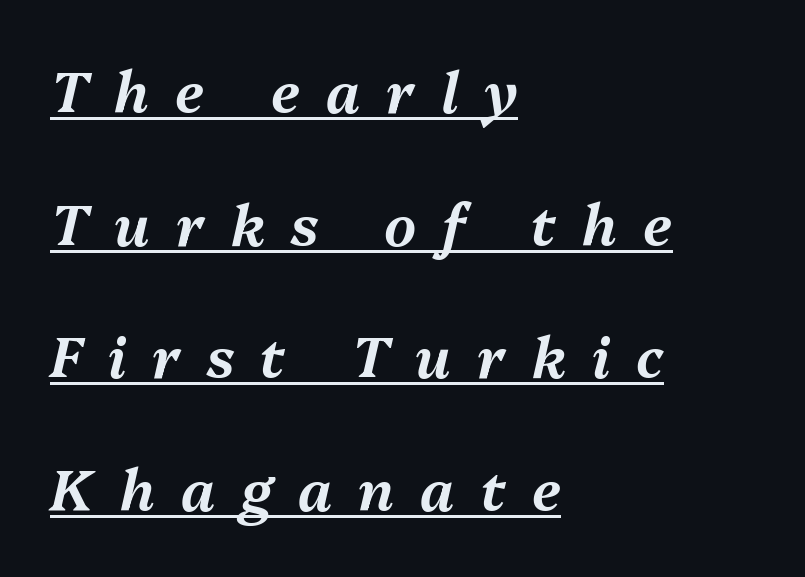
{"italic": "yes", "lean": "right", "slant_degrees": 13, "width": "normal", "stroke_contrast": "medium", "x_height": "medium", "monospaced": "no", "underline": "yes", "align": "left", "line_spacing": "loose", "line_spacing_ratio": 2.37, "letter_spacing": "wide", "letter_spacing_em": 0.47, "glyph_px": 56}
